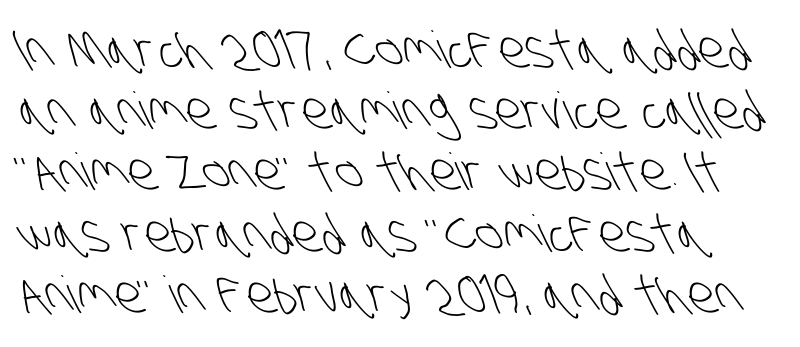
Q: Is the text bold? A: No.
Q: Is the typeface a serif or a sans-serif typeface? A: Sans-serif.
Q: Is the text underlined? A: No.
Q: Is the spacing between letters normal or unusually wide? A: Normal.
Q: Width (condensed, normal, or wide)? A: Condensed.
Q: Stroke contrast? A: Low.
Q: x-height? A: Large.
Q: Monospaced? A: No.
